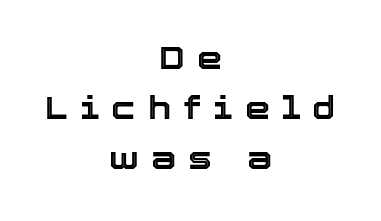
Q: Is the text italic (slanted)? A: No, it is upright.
Q: Is the text underlined? A: No.
Q: How is the paragraph aligned? A: Centered.
Q: Is the spacing between letters normal or unusually wide? A: Unusually wide.
Q: Is the spacing between lines tight, normal or loose? A: Normal.
Q: Width (condensed, normal, or wide)? A: Normal.
Q: x-height? A: Medium.
Q: Monospaced? A: No.
